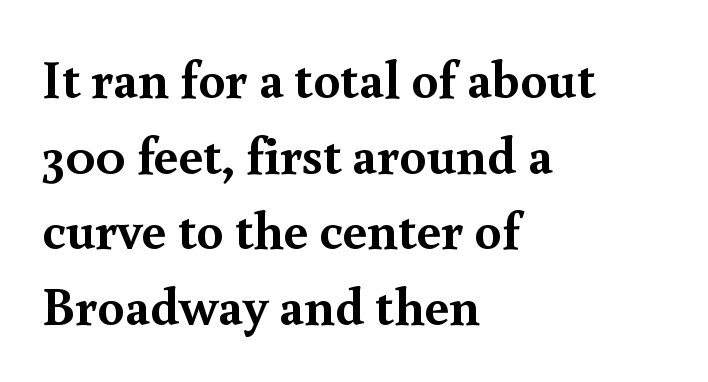
The image shows 54 px semibold serif type, upright; set left-aligned, normal line spacing (1.4x), normal letter spacing, not underlined; a small x-height.
